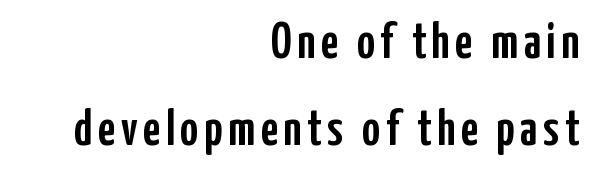
The image shows 50 px condensed sans-serif type, upright; set right-aligned, line spacing 1.75x, not underlined; low stroke contrast and a medium x-height.
